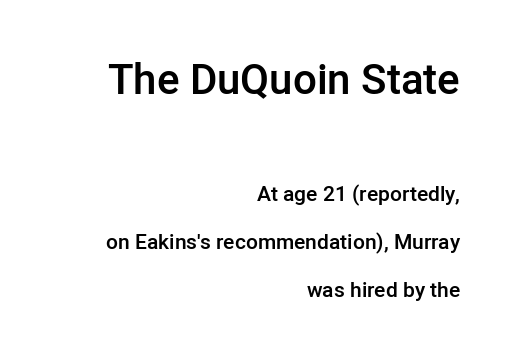
The image shows 42 px semibold sans-serif type, upright; set right-aligned, loose line spacing (2.29x), normal letter spacing, not underlined; the first (top) block is 2.0x larger; low stroke contrast and a medium x-height.
